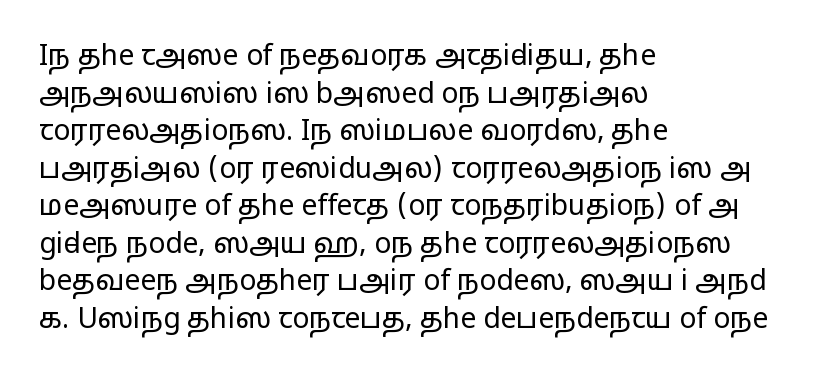
Q: Is the text bold? A: No.
Q: Is the text italic (slanted)? A: No, it is upright.
Q: Is the typeface a serif or a sans-serif typeface? A: Sans-serif.
Q: Is the text underlined? A: No.
Q: How is the paragraph aligned? A: Left-aligned.
Q: Is the spacing between letters normal or unusually wide? A: Normal.
Q: Is the spacing between lines tight, normal or loose? A: Normal.
Q: Width (condensed, normal, or wide)? A: Wide.
Q: Stroke contrast? A: Low.
Q: x-height? A: Medium.
Q: Monospaced? A: No.
